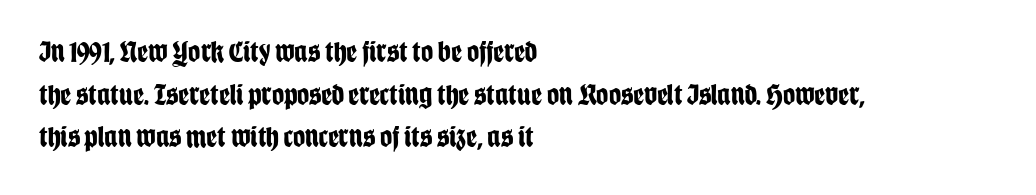
Just letters on the line, the space beneath them empty. Looks like regular typesetting: each glyph gets only the width it needs. Type style note: lacks serifs. The vertical gap from one line to the next is medium. The letters are bold, with thick, heavy strokes. If you drew a ruler down the left edge, every line would touch it.
